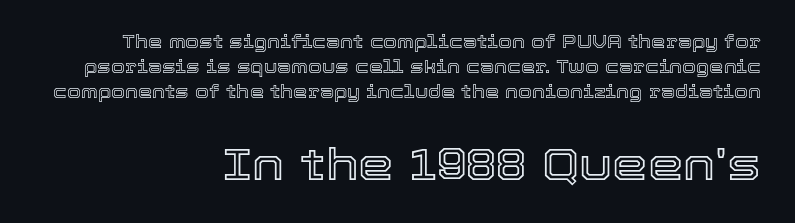
Looks like regular typesetting: each glyph gets only the width it needs. Italic: no, the glyphs are upright roman. Line endings align vertically; line beginnings do not. Letter spacing: default. Quick note: underline off.
